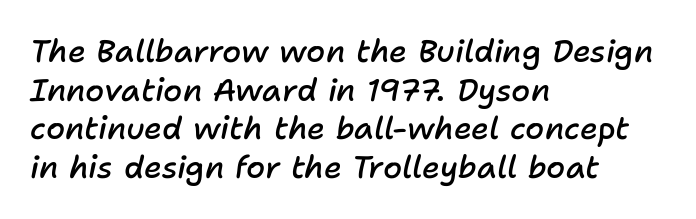
The image shows 31 px semibold type, italic (leaning right); set left-aligned, normal line spacing (1.25x), normal letter spacing, not underlined; low stroke contrast and a medium x-height.
